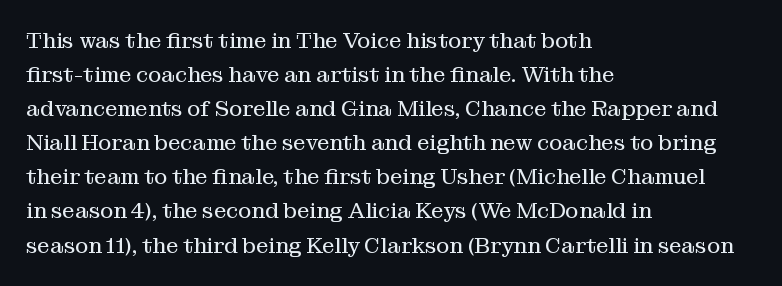
Caption: multi-line text, flush left, ragged right. Rendered with straight, roman letterforms. Beneath every word, the page is bare. Weight: not bold — regular or lighter. Nobody touched the tracking dial on this one. Vertically, the passage feels balanced, rows spaced as you'd expect.
